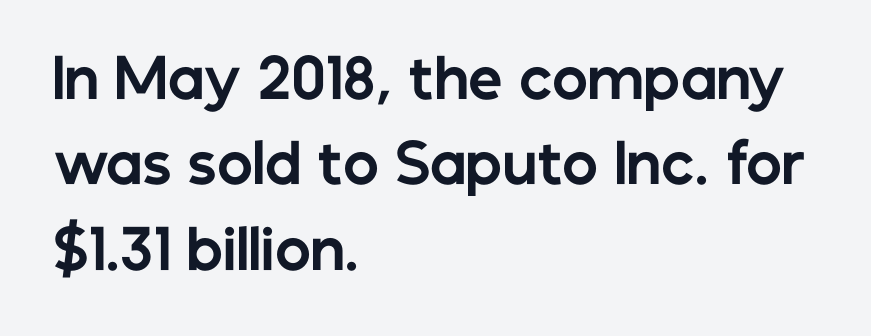
Q: Is the text bold? A: Yes.
Q: Is the text italic (slanted)? A: No, it is upright.
Q: Is the typeface a serif or a sans-serif typeface? A: Sans-serif.
Q: Is the text underlined? A: No.
Q: How is the paragraph aligned? A: Left-aligned.
Q: Is the spacing between letters normal or unusually wide? A: Normal.
Q: Is the spacing between lines tight, normal or loose? A: Normal.
Q: Width (condensed, normal, or wide)? A: Normal.
Q: Stroke contrast? A: Low.
Q: x-height? A: Medium.
Q: Monospaced? A: No.
